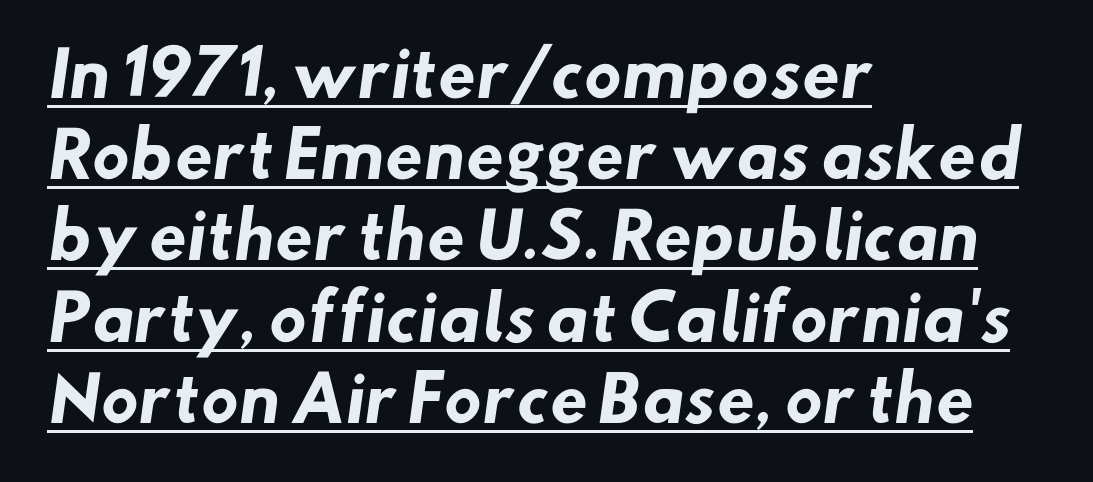
Q: Is the text bold? A: Yes.
Q: Is the typeface a serif or a sans-serif typeface? A: Sans-serif.
Q: Is the text underlined? A: Yes.
Q: How is the paragraph aligned? A: Left-aligned.
Q: Is the spacing between letters normal or unusually wide? A: Normal.
Q: Is the spacing between lines tight, normal or loose? A: Normal.
Q: Width (condensed, normal, or wide)? A: Normal.
Q: Stroke contrast? A: Low.
Q: x-height? A: Small.
Q: Monospaced? A: No.
